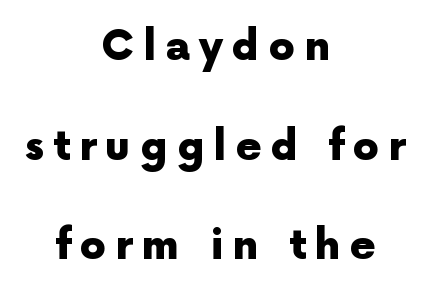
Every character sits straight up, as roman type does. One-word summary of the alignment: center. The letterforms stand isolated, each surrounded by extra space. The glyphs in this specimen are sans serif. Compared with an ordinary text face, these strokes are far heavier — a full bold. Leading: increased.
